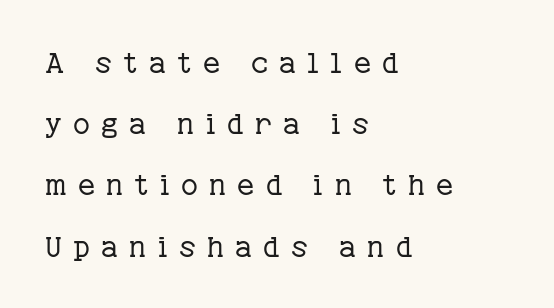
Q: Is the text bold? A: No.
Q: Is the text italic (slanted)? A: No, it is upright.
Q: Is the typeface a serif or a sans-serif typeface? A: Serif.
Q: Is the text underlined? A: No.
Q: How is the paragraph aligned? A: Left-aligned.
Q: Is the spacing between letters normal or unusually wide? A: Unusually wide.
Q: Is the spacing between lines tight, normal or loose? A: Loose.
Q: Width (condensed, normal, or wide)? A: Normal.
Q: Stroke contrast? A: Low.
Q: x-height? A: Medium.
Q: Monospaced? A: No.
